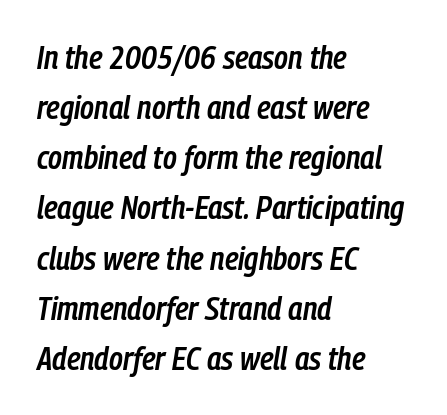
Q: Is the text bold? A: Semi-bold.
Q: Is the text italic (slanted)? A: Yes, it leans right by about 9 degrees.
Q: Is the text underlined? A: No.
Q: How is the paragraph aligned? A: Left-aligned.
Q: Is the spacing between letters normal or unusually wide? A: Normal.
Q: Is the spacing between lines tight, normal or loose? A: Normal.
Q: Width (condensed, normal, or wide)? A: Condensed.
Q: Stroke contrast? A: Low.
Q: x-height? A: Medium.
Q: Monospaced? A: No.
